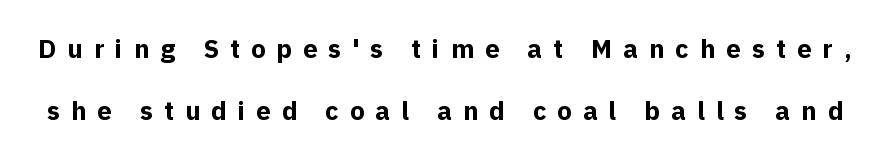
Vertically, the passage feels expansive, rows floating well apart. The typesetting leans heavy: a genuine bold. The space beneath each line is pristine and unruled. The font's upright variant was chosen for this text. Students, note that the glyphs here are deliberately spaced far apart.
